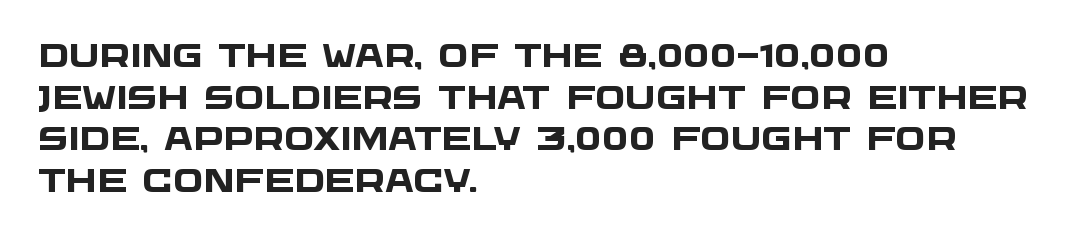
Q: Is the text bold? A: Yes.
Q: Is the typeface a serif or a sans-serif typeface? A: Sans-serif.
Q: Is the text underlined? A: No.
Q: How is the paragraph aligned? A: Left-aligned.
Q: Is the spacing between letters normal or unusually wide? A: Normal.
Q: Is the spacing between lines tight, normal or loose? A: Normal.
Q: Width (condensed, normal, or wide)? A: Wide.
Q: Stroke contrast? A: Low.
Q: x-height? A: Large.
Q: Monospaced? A: No.
